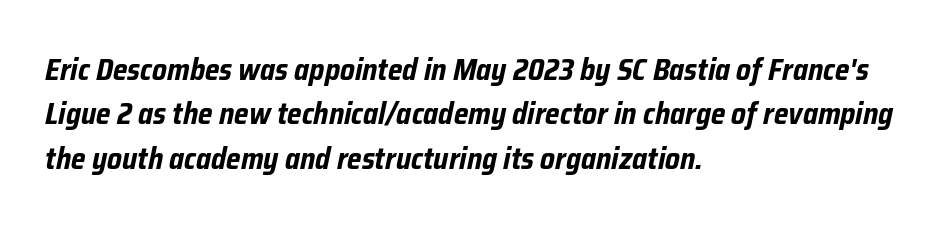
Q: Is the text bold? A: Yes.
Q: Is the text italic (slanted)? A: Yes, it leans right by about 12 degrees.
Q: Is the text underlined? A: No.
Q: How is the paragraph aligned? A: Left-aligned.
Q: Is the spacing between letters normal or unusually wide? A: Normal.
Q: Is the spacing between lines tight, normal or loose? A: Normal.
Q: Width (condensed, normal, or wide)? A: Condensed.
Q: Stroke contrast? A: Low.
Q: x-height? A: Medium.
Q: Monospaced? A: No.
